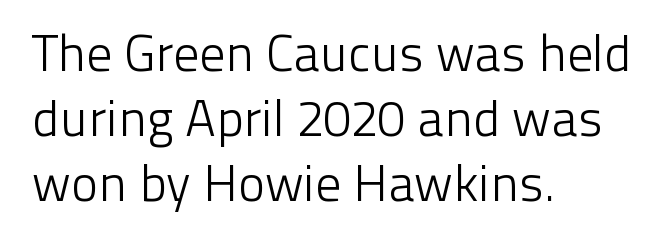
Bold? No — there's no thickening of the strokes. The lettering holds an erect, upright posture throughout. Is this a fixed-width face? No — the glyphs have proportional, varying widths. Baseline-to-baseline distance is the conventional proportion of letter height. The text block is weighted toward the left margin, trailing off unevenly rightward. Serifs: no, the terminals of the letterforms are clean.
